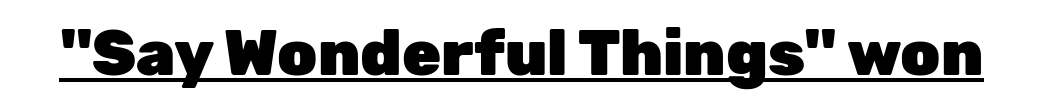
Q: Is the text bold? A: Yes.
Q: Is the text italic (slanted)? A: No, it is upright.
Q: Is the typeface a serif or a sans-serif typeface? A: Sans-serif.
Q: Is the text underlined? A: Yes.
Q: Is the spacing between letters normal or unusually wide? A: Normal.
Q: Width (condensed, normal, or wide)? A: Normal.
Q: Stroke contrast? A: Low.
Q: x-height? A: Medium.
Q: Monospaced? A: No.
